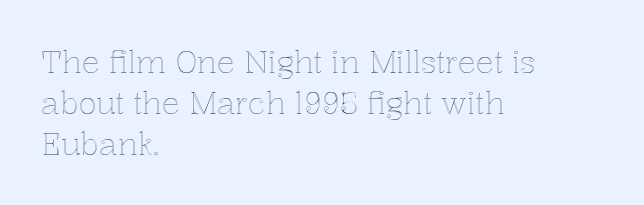
The type sits square on the baseline with zero lean. Is the block centered? No — it sits flush against the left margin. A bare baseline throughout the passage. This sample keeps an unexceptional amount of space between lines. Here the designer chose a conventional face with non-uniform glyph widths.
